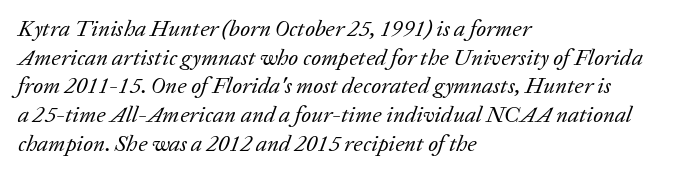
The image shows 23 px text type, italic (leaning right); set left-aligned, normal line spacing (1.25x), normal letter spacing, not underlined.
